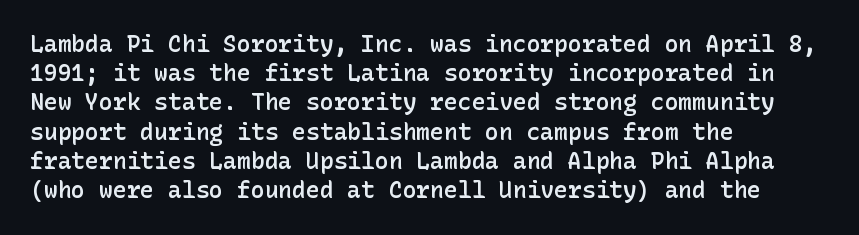
The image shows 23 px text type, upright; set left-aligned, normal line spacing (1.27x), normal letter spacing, not underlined.
